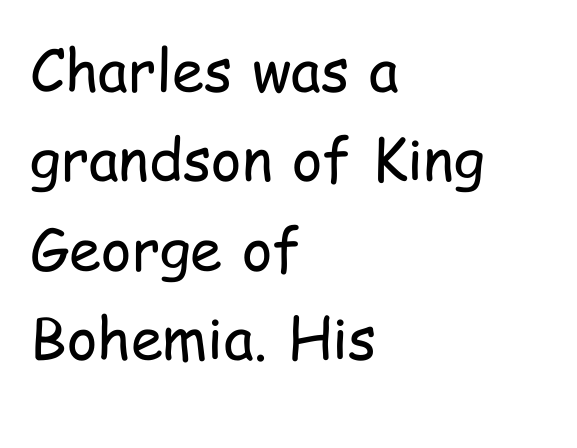
Short note: letters normally spaced. Spacing verdict: proportional, widths tailored to each character. Short and long lines alike share a common starting point at left. The cut favours lightness, reaching ordinary text weight at its darkest. In terms of leading, this rendering sits right in the middle. Designer's note — italics off, roman on.
